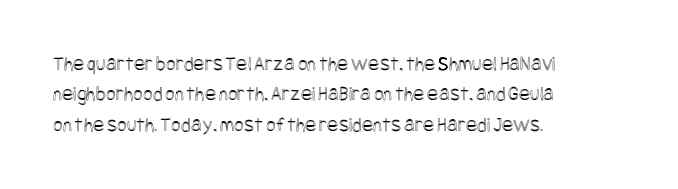
Q: Is the text italic (slanted)? A: No, it is upright.
Q: Is the text underlined? A: No.
Q: How is the paragraph aligned? A: Left-aligned.
Q: Is the spacing between letters normal or unusually wide? A: Normal.
Q: Is the spacing between lines tight, normal or loose? A: Normal.
